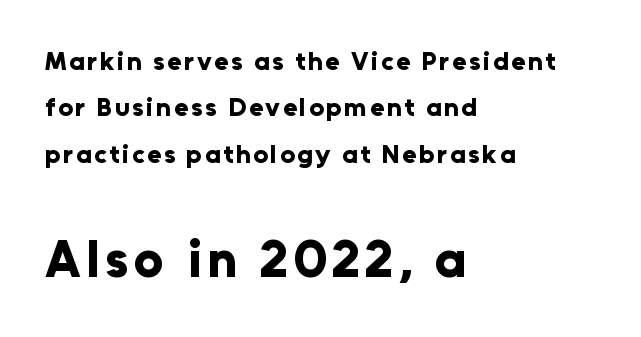
Q: Is the text bold? A: Yes.
Q: Is the text italic (slanted)? A: No, it is upright.
Q: Is the typeface a serif or a sans-serif typeface? A: Sans-serif.
Q: Is the text underlined? A: No.
Q: How is the paragraph aligned? A: Left-aligned.
Q: Which block of text is set in a larger size, the first (top) or the second (bottom)? A: The second (bottom) one.
Q: Width (condensed, normal, or wide)? A: Normal.
Q: Stroke contrast? A: Low.
Q: x-height? A: Medium.
Q: Monospaced? A: No.
